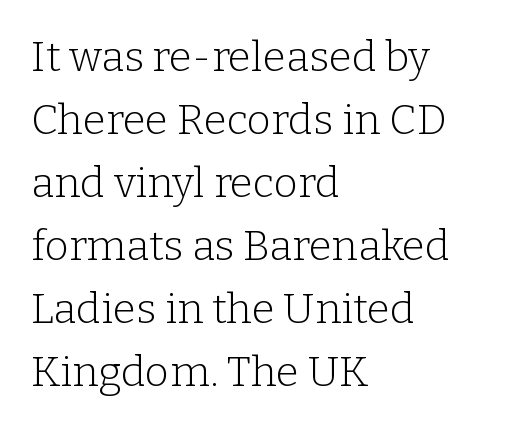
{"serif": "yes", "italic": "no", "bold": "no", "weight": "light", "width": "normal", "stroke_contrast": "low", "x_height": "medium", "monospaced": "no", "underline": "no", "align": "left", "line_spacing": "normal", "line_spacing_ratio": 1.5, "letter_spacing": "normal", "letter_spacing_em": 0.0, "glyph_px": 42}
